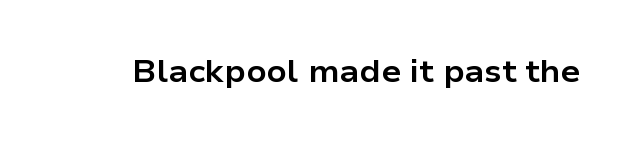
The image shows 31 px bold, wide sans-serif type, upright; set normal letter spacing, not underlined; low stroke contrast and a medium x-height.
